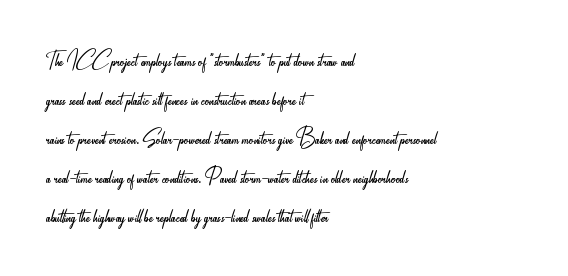
The image shows 27 px text type; set left-aligned, normal line spacing (1.44x), normal letter spacing, not underlined.
